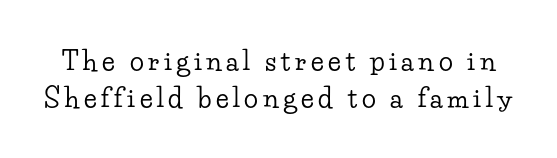
Q: Is the text italic (slanted)? A: No, it is upright.
Q: Is the text underlined? A: No.
Q: Is the spacing between lines tight, normal or loose? A: Normal.
